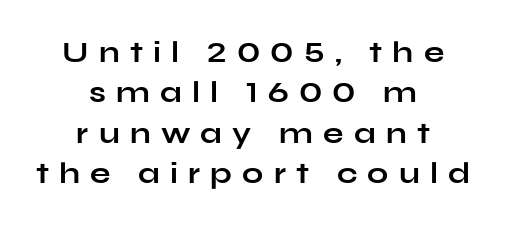
The face used here is proportionally spaced, like ordinary book or web type. The letters carry no serifs — their stems end cleanly without finishing strokes. The lettering holds an erect, upright posture throughout. Students, note that the glyphs here are deliberately spaced far apart.
